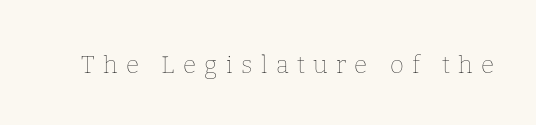
The lettering holds an erect, upright posture throughout. The tracking jumps out immediately: characters are airy and widely separated. Counters stay open thanks to moderate or lighter strokes. Decoration check: the copy has no underline.
